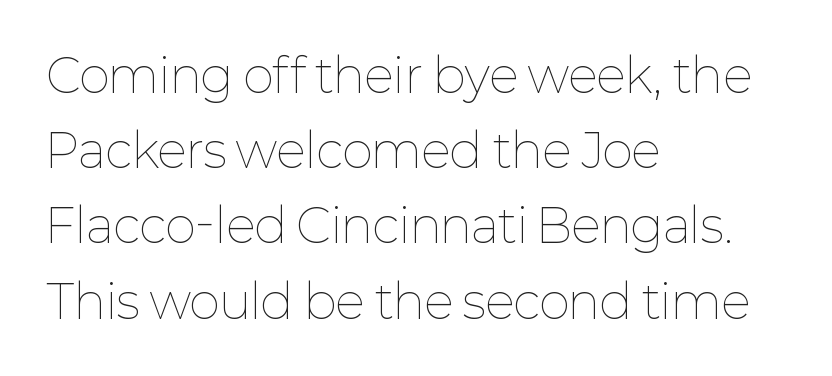
These lines sit exactly where default settings would place them. Glance below the letters and you will spot only blank space. The typeface has the unassuming heft of standard copy or less. Think of a printed novel: that variable character pitch is what you see here. In terms of letterspacing, this is plain default setting.
